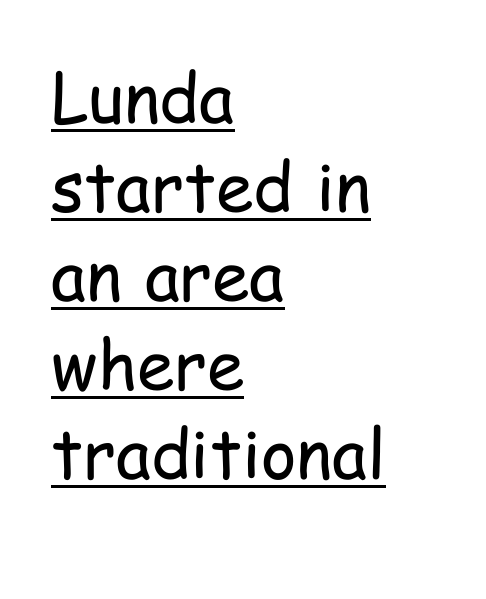
The image shows 68 px regular-weight, condensed sans-serif type, upright; set left-aligned, normal line spacing (1.31x), normal letter spacing, underlined; low stroke contrast and a medium x-height.
